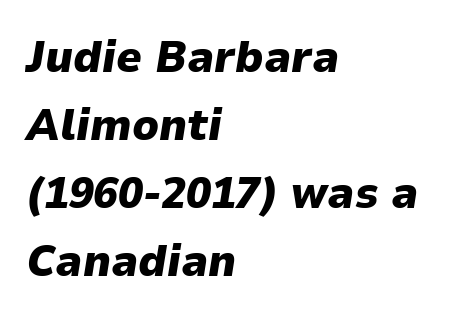
The image shows 45 px heavy type, italic (leaning right); set left-aligned, normal line spacing (1.51x), normal letter spacing, not underlined; low stroke contrast and a medium x-height.
